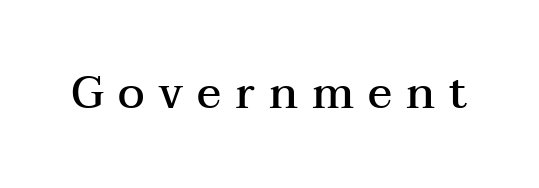
The image shows 45 px semibold, wide serif type, upright; set unusually wide letter spacing (+0.31 em), not underlined; medium stroke contrast and a medium x-height.
